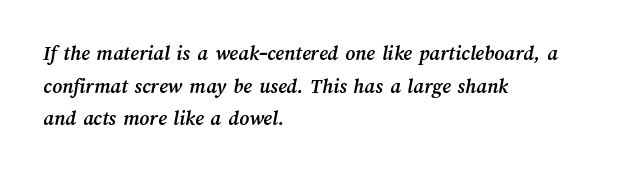
The image shows 21 px bold type; set left-aligned, normal line spacing (1.55x), normal letter spacing, not underlined.
